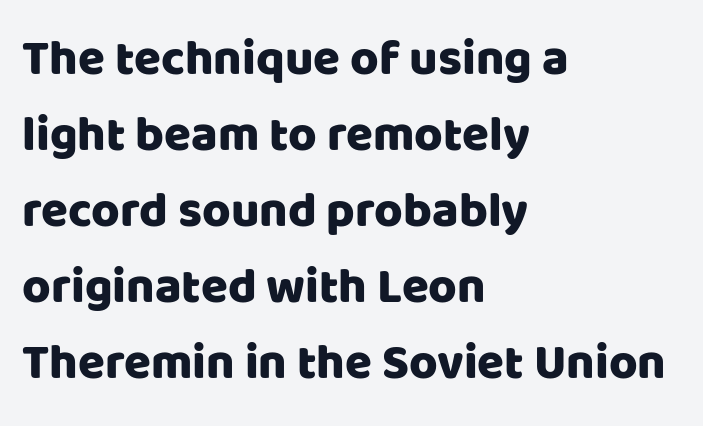
The image shows 49 px sans-serif type, upright; set left-aligned, normal line spacing (1.55x), normal letter spacing, not underlined; low stroke contrast and a large x-height.
